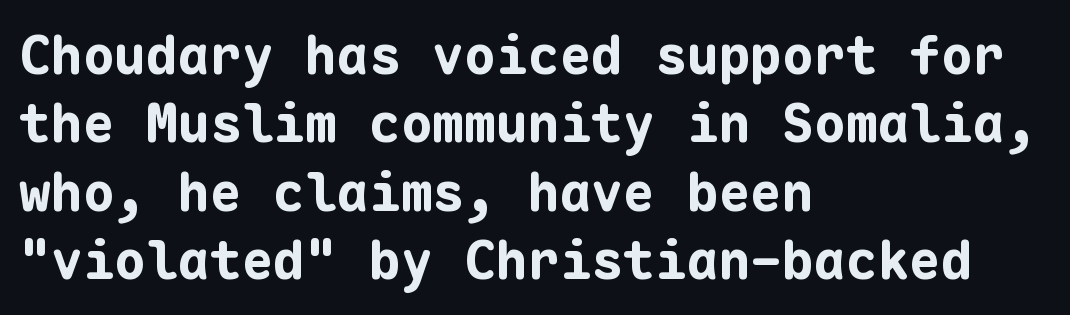
The image shows 53 px bold sans-serif type, upright, monospaced; set left-aligned, normal line spacing (1.29x), normal letter spacing, not underlined; low stroke contrast and a medium x-height.
